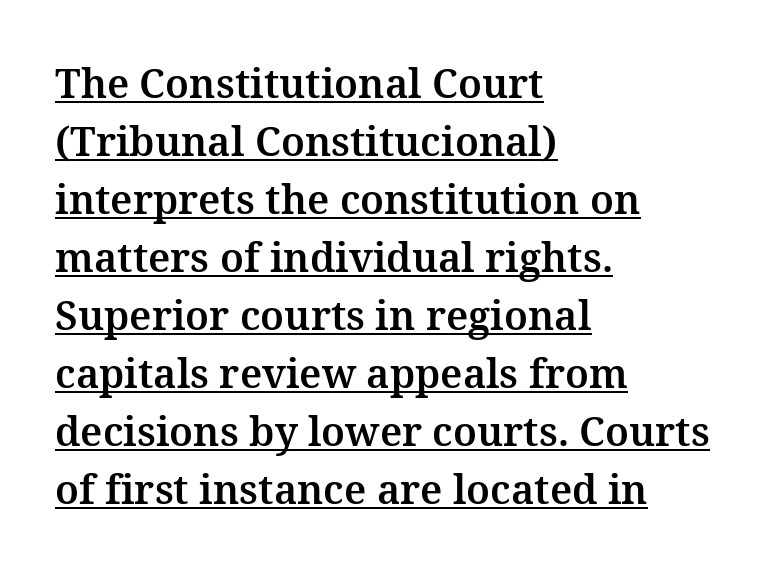
Think of a printed novel: that variable character pitch is what you see here. Rendered with straight, roman letterforms. The letterforms sit shoulder to shoulder at normal distance. The rendering anchors every line to the left-hand side. Summary of vertical rhythm: regular, with standard interline spacing. Check the space under the baseline: a stroke is drawn there.
